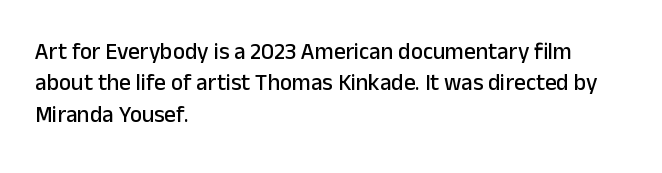
The passage shown is not underscored anywhere. The line texture is even and compact thanks to regular tracking. Nope, not italic — everything's standing straight. Each line starts at the same left margin while the right side varies. Notice how descenders clear the ascenders below comfortably — that's standard leading.
